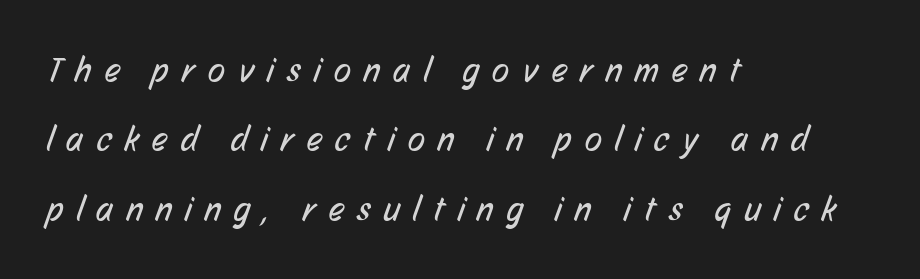
The image shows 35 px regular-weight, condensed sans-serif type; set left-aligned, loose line spacing (1.98x), unusually wide letter spacing (+0.38 em), not underlined; low stroke contrast and a medium x-height.
